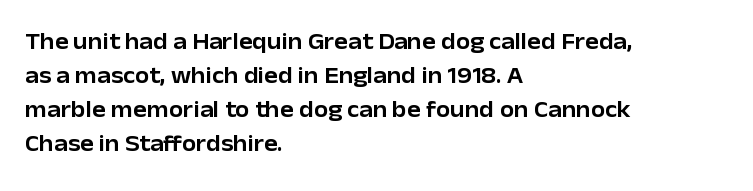
Clear beneath every line of the passage. Notice how descenders clear the ascenders below comfortably — that's standard leading. In terms of letterspacing, this is plain default setting. The lettering stays uniformly vertical, giving the passage a roman look. The lines in this sample share a left origin and differ only in where they stop.
